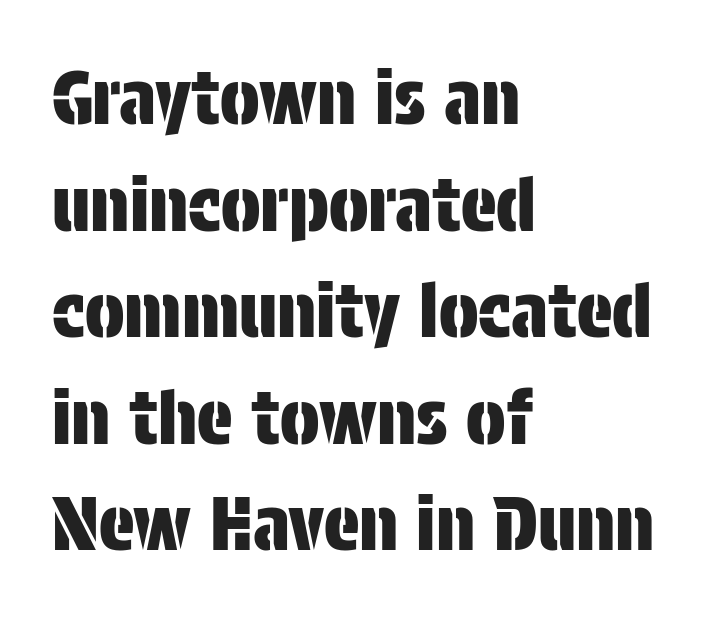
Q: Is the text italic (slanted)? A: No, it is upright.
Q: Is the typeface a serif or a sans-serif typeface? A: Sans-serif.
Q: Is the text underlined? A: No.
Q: How is the paragraph aligned? A: Left-aligned.
Q: Is the spacing between letters normal or unusually wide? A: Normal.
Q: Is the spacing between lines tight, normal or loose? A: Normal.
Q: Width (condensed, normal, or wide)? A: Condensed.
Q: Stroke contrast? A: Low.
Q: x-height? A: Large.
Q: Monospaced? A: No.
